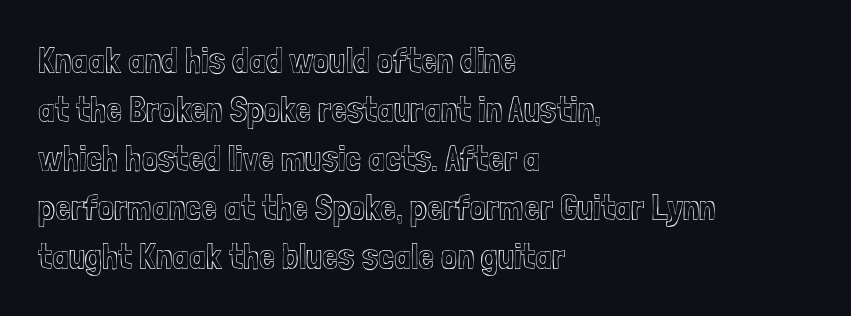
{"italic": "no", "width": "condensed", "x_height": "medium", "monospaced": "no", "underline": "no", "align": "left", "line_spacing": "normal", "line_spacing_ratio": 1.36, "letter_spacing": "normal", "letter_spacing_em": 0.0, "glyph_px": 36}
